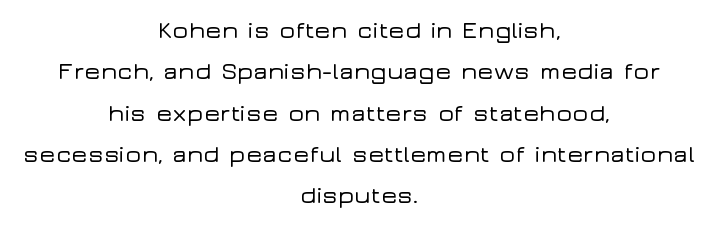
Q: Is the text italic (slanted)? A: No, it is upright.
Q: Is the text underlined? A: No.
Q: How is the paragraph aligned? A: Centered.
Q: Is the spacing between letters normal or unusually wide? A: Normal.
